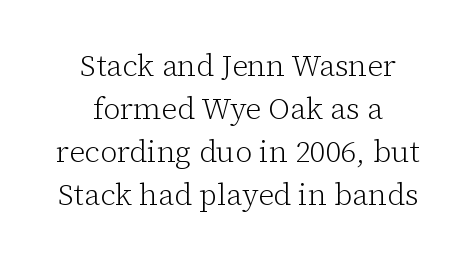
{"serif": "yes", "italic": "no", "bold": "no", "weight": "light", "width": "normal", "stroke_contrast": "low", "x_height": "medium", "monospaced": "no", "underline": "no", "align": "center", "line_spacing": "normal", "line_spacing_ratio": 1.43, "letter_spacing": "normal", "letter_spacing_em": 0.0, "glyph_px": 30}
